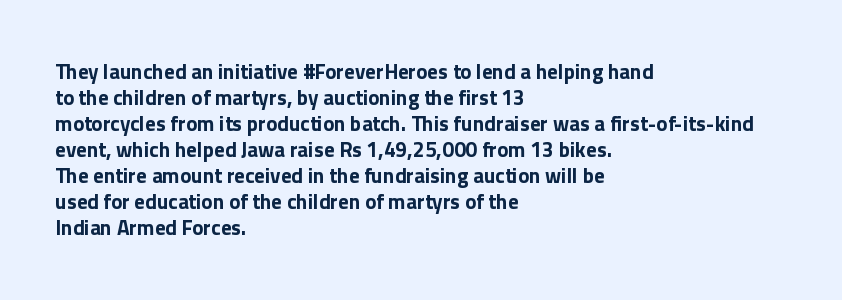
{"italic": "no", "bold": "yes", "underline": "no", "align": "left", "line_spacing_ratio": 1.24, "letter_spacing": "normal", "letter_spacing_em": 0.0, "glyph_px": 21}
